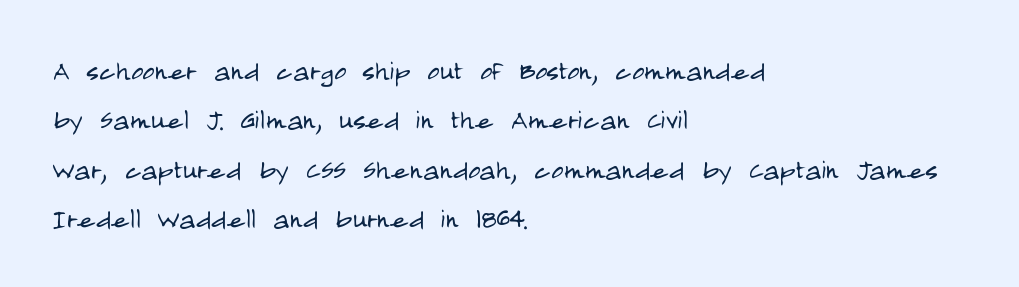
The image shows 34 px light, condensed sans-serif type, upright; set left-aligned, normal line spacing (1.45x), normal letter spacing, not underlined; low stroke contrast and a large x-height.
